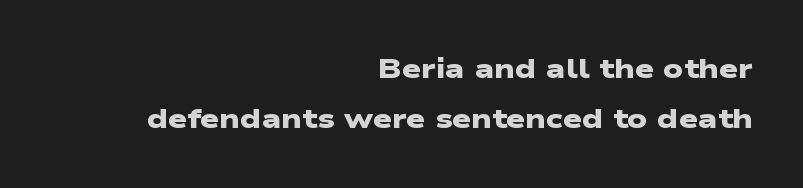
{"bold": "yes", "underline": "no", "align": "right", "line_spacing_ratio": 1.84, "letter_spacing": "normal", "letter_spacing_em": 0.0, "glyph_px": 27}
